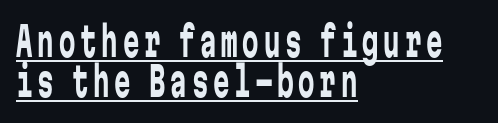
{"serif": "no", "italic": "no", "bold": "no", "weight": "regular", "width": "condensed", "stroke_contrast": "low", "x_height": "medium", "monospaced": "yes", "underline": "yes", "align": "left", "line_spacing": "tight", "line_spacing_ratio": 0.98, "glyph_px": 41}
